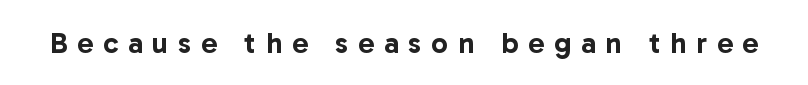
{"serif": "no", "italic": "no", "width": "normal", "stroke_contrast": "low", "x_height": "medium", "monospaced": "no", "underline": "no", "letter_spacing": "wide", "letter_spacing_em": 0.32, "glyph_px": 30}
